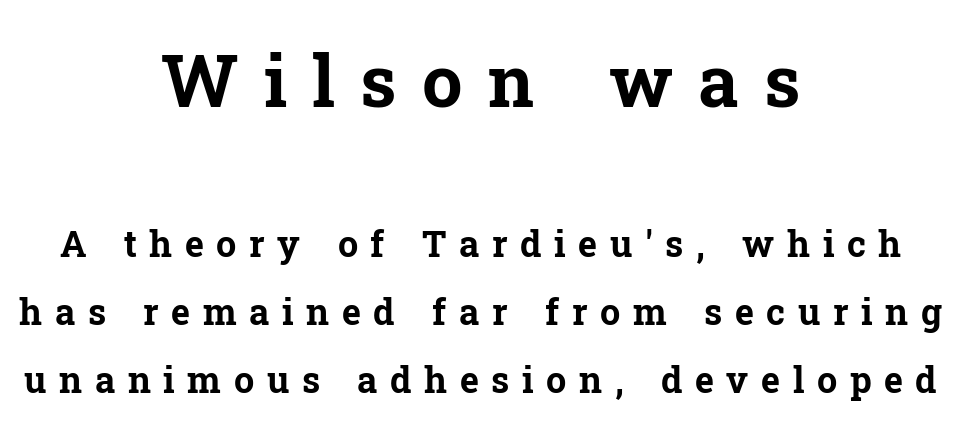
{"serif": "yes", "italic": "no", "bold": "yes", "weight": "bold", "width": "normal", "stroke_contrast": "low", "x_height": "medium", "monospaced": "no", "underline": "no", "align": "center", "line_spacing_ratio": 1.89, "letter_spacing": "wide", "letter_spacing_em": 0.35, "larger_block": "first", "size_ratio": 2.0, "glyph_px": 72}
